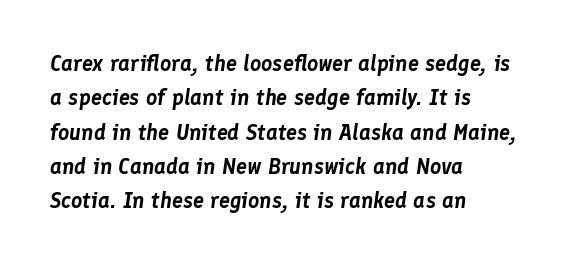
The image shows 22 px text type, italic (leaning right); set left-aligned, normal line spacing (1.56x), normal letter spacing, not underlined.
